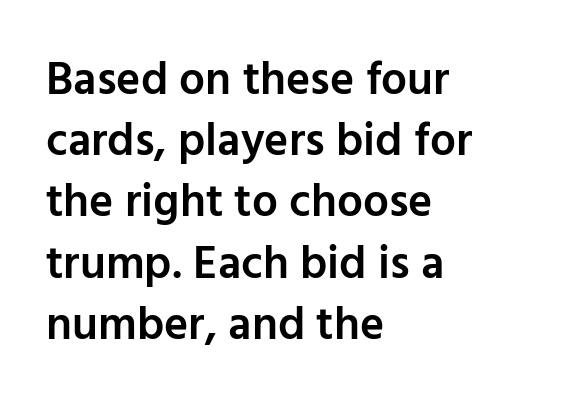
The image shows 46 px semibold sans-serif type, upright; set left-aligned, normal line spacing (1.33x), normal letter spacing, not underlined; low stroke contrast and a medium x-height.
